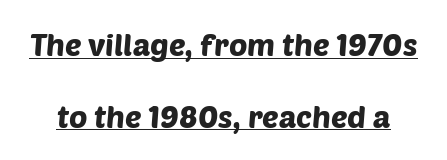
Q: Is the typeface a serif or a sans-serif typeface? A: Sans-serif.
Q: Is the text underlined? A: Yes.
Q: Is the spacing between letters normal or unusually wide? A: Normal.
Q: Is the spacing between lines tight, normal or loose? A: Loose.
Q: Width (condensed, normal, or wide)? A: Normal.
Q: Stroke contrast? A: Low.
Q: x-height? A: Large.
Q: Monospaced? A: No.
